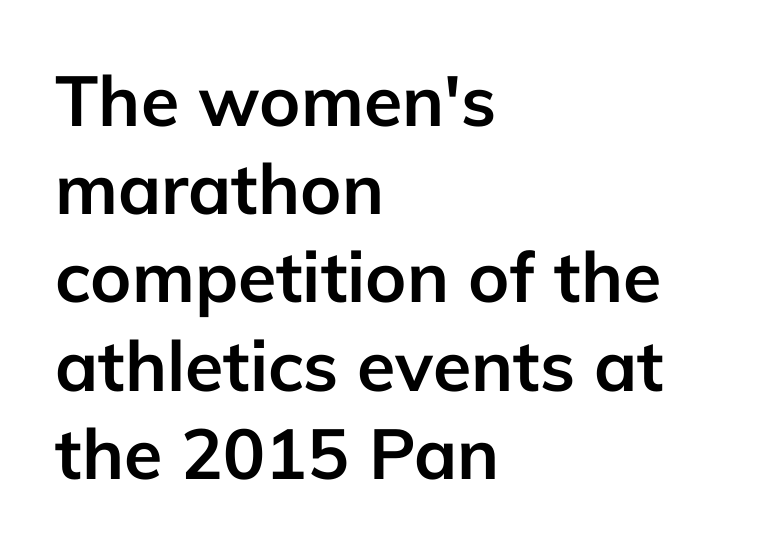
Look at the bottom of the vertical strokes: they stop flat, with no serifs. Posture: vertical. The lines are quadded left. A typesetter would call this proportional, since set widths differ per character. The vertical gap from one line to the next is medium. The tracking reads as untouched default to a designer's eye.
